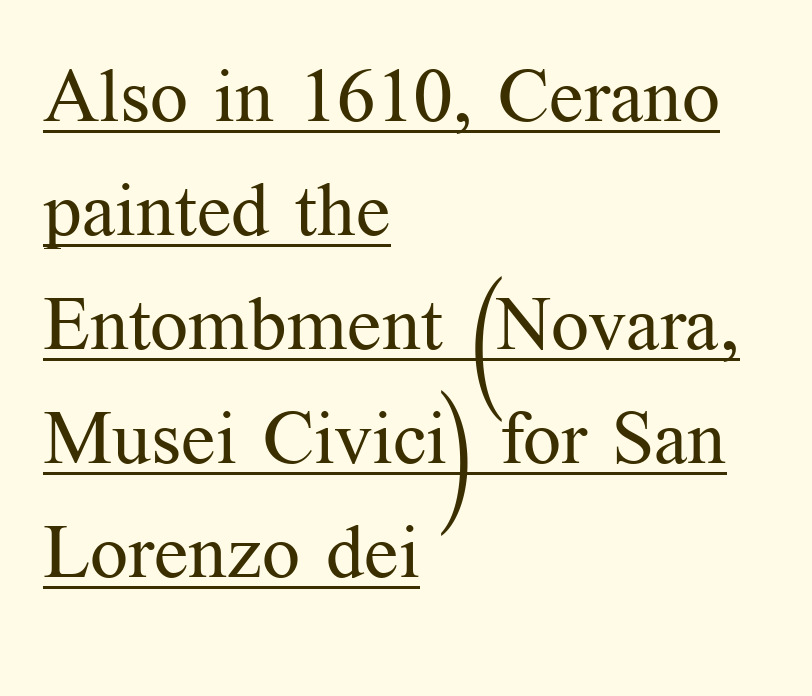
The image shows 75 px regular-weight serif type, upright; set left-aligned, normal line spacing (1.52x), normal letter spacing, underlined; medium stroke contrast and a medium x-height.
